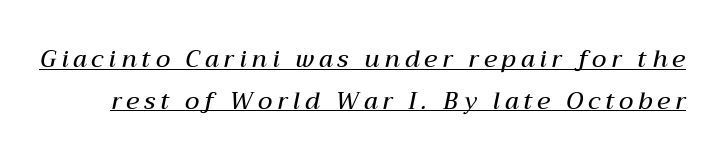
{"italic": "yes", "lean": "right", "slant_degrees": 12, "bold": "semi", "underline": "yes", "line_spacing_ratio": 1.74, "letter_spacing": "wide", "letter_spacing_em": 0.21, "glyph_px": 24}
